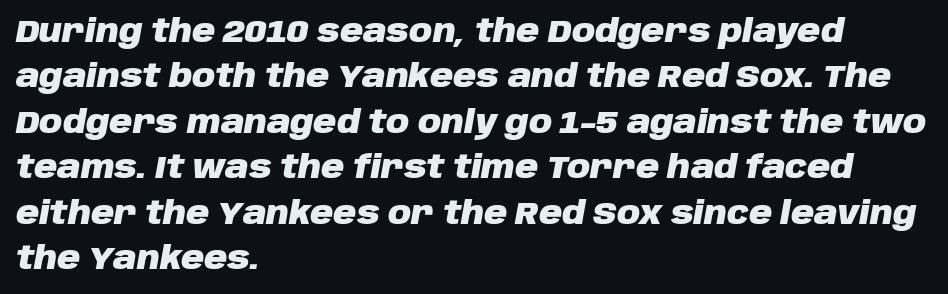
{"italic": "yes", "lean": "right", "slant_degrees": 10, "bold": "yes", "weight": "heavy", "width": "normal", "stroke_contrast": "low", "x_height": "large", "monospaced": "no", "underline": "no", "align": "left", "line_spacing": "normal", "line_spacing_ratio": 1.42, "letter_spacing": "normal", "letter_spacing_em": 0.0, "glyph_px": 32}
